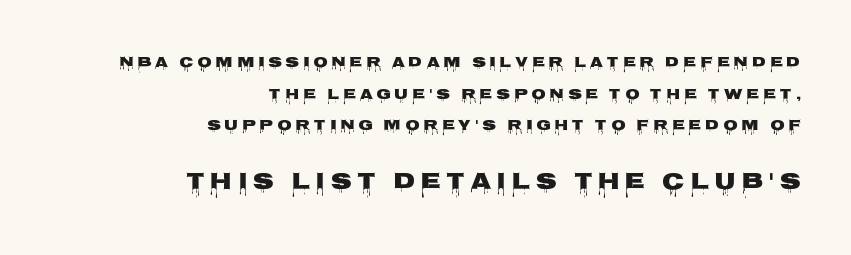
These lines were composed using upright roman letters. Between these two stacked blocks, the lower one wins on size. Loose tracking; the words dissolve into strings of separated letters. Line spacing here is loose. A flush-right, rag-left setting is used for this passage.
